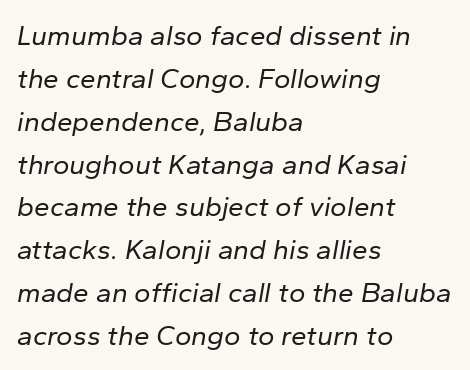
Q: Is the text bold? A: No.
Q: Is the text italic (slanted)? A: Yes, it leans right by about 10 degrees.
Q: Is the text underlined? A: No.
Q: How is the paragraph aligned? A: Left-aligned.
Q: Is the spacing between letters normal or unusually wide? A: Normal.
Q: Is the spacing between lines tight, normal or loose? A: Normal.
Q: Width (condensed, normal, or wide)? A: Normal.
Q: Stroke contrast? A: Low.
Q: x-height? A: Medium.
Q: Monospaced? A: No.
